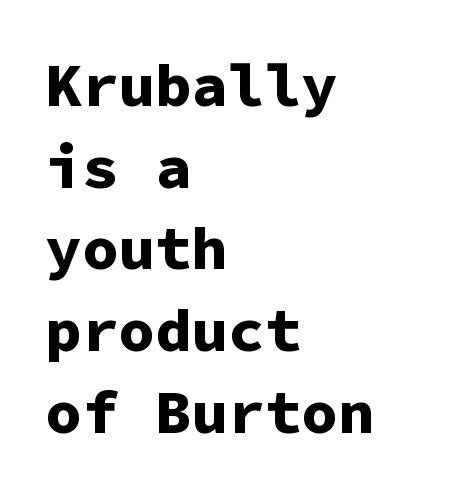
Reading down the column, the eye jumps a familiar distance to each next line. Caption: standard tracking, unaltered. Posture: upright roman. A typesetter would label this face a sans.
